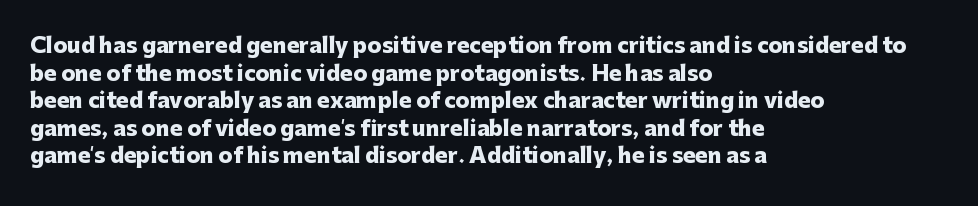
The image shows 21 px bold type, upright; set left-aligned, normal line spacing (1.31x), normal letter spacing, not underlined.
